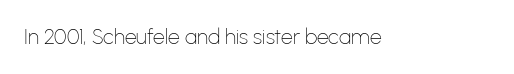
The image shows 21 px text type, upright; set normal letter spacing, not underlined.
